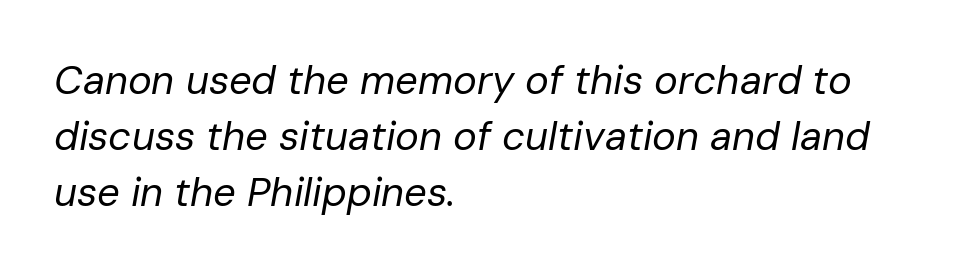
{"italic": "yes", "lean": "right", "slant_degrees": 10, "bold": "no", "weight": "regular", "width": "normal", "stroke_contrast": "low", "x_height": "medium", "monospaced": "no", "underline": "no", "align": "left", "line_spacing": "normal", "line_spacing_ratio": 1.4, "letter_spacing": "normal", "letter_spacing_em": 0.0, "glyph_px": 40}
